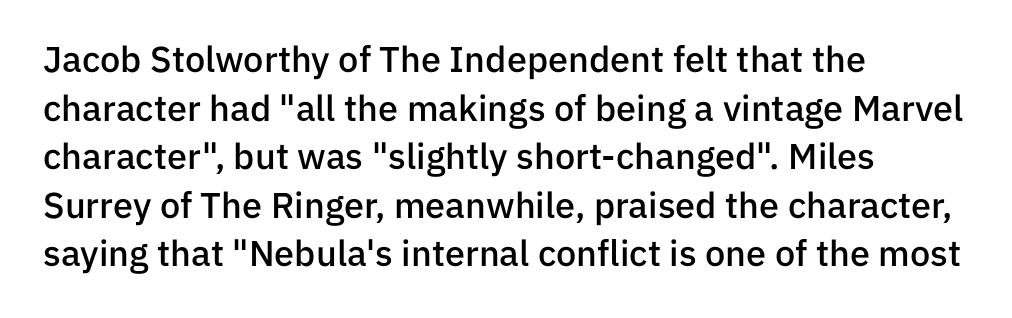
Q: Is the text bold? A: Semi-bold.
Q: Is the text italic (slanted)? A: No, it is upright.
Q: Is the typeface a serif or a sans-serif typeface? A: Sans-serif.
Q: Is the text underlined? A: No.
Q: How is the paragraph aligned? A: Left-aligned.
Q: Is the spacing between letters normal or unusually wide? A: Normal.
Q: Is the spacing between lines tight, normal or loose? A: Normal.
Q: Width (condensed, normal, or wide)? A: Normal.
Q: Stroke contrast? A: Low.
Q: x-height? A: Medium.
Q: Monospaced? A: No.
